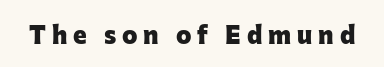
{"italic": "no", "bold": "yes", "underline": "no", "letter_spacing": "wide", "letter_spacing_em": 0.23, "glyph_px": 26}
